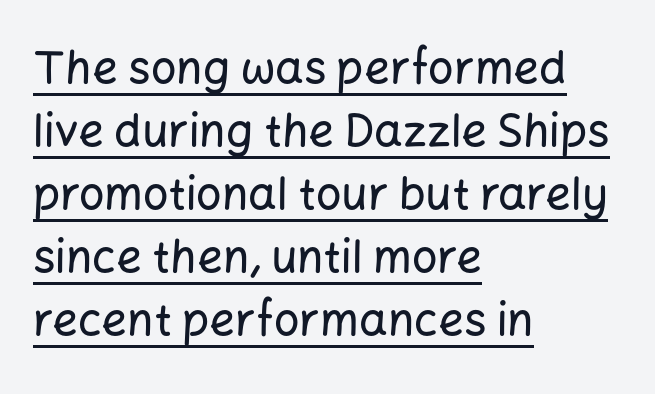
The leading is moderate, giving the passage an even texture. Each word holds together tightly as a unit, with standard inter-letter gaps. It's the straight-up-and-down kind of type. The rag falls on the right side of this text block. Character widths vary here, with narrow letters taking less room than wide ones.
